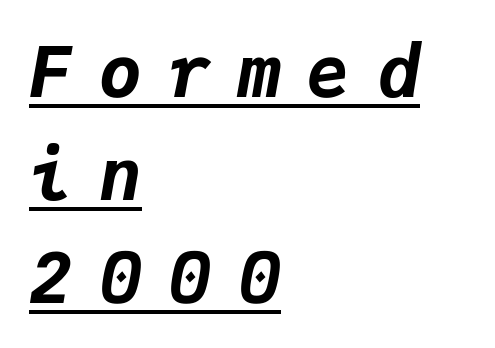
The image shows 71 px bold type, italic (leaning right), monospaced; set left-aligned, normal line spacing (1.45x), unusually wide letter spacing (+0.38 em), underlined; low stroke contrast and a medium x-height.
